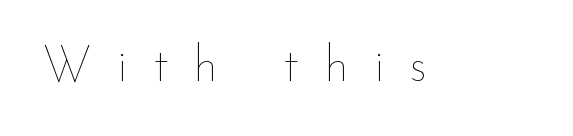
The image shows 51 px thin type, upright; set unusually wide letter spacing (+0.49 em), not underlined; low stroke contrast and a small x-height.
